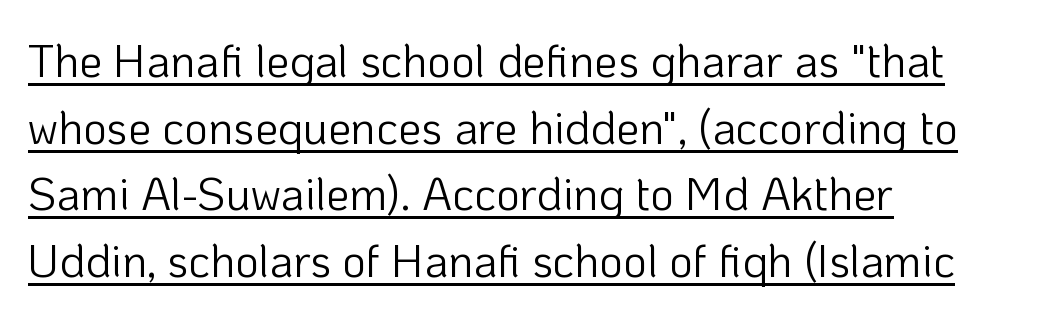
The image shows 46 px light sans-serif type, upright; set left-aligned, normal line spacing (1.45x), normal letter spacing, underlined; low stroke contrast and a medium x-height.
